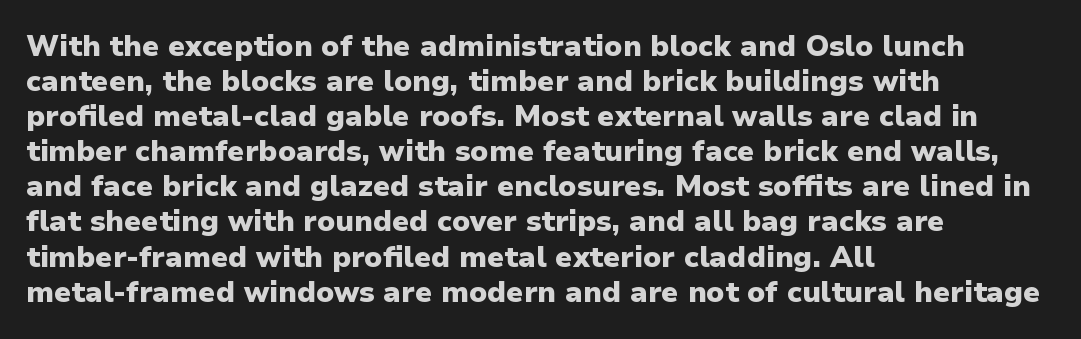
{"serif": "no", "italic": "no", "bold": "yes", "weight": "heavy", "width": "normal", "stroke_contrast": "low", "x_height": "medium", "monospaced": "no", "underline": "no", "align": "left", "line_spacing_ratio": 1.21, "letter_spacing": "normal", "letter_spacing_em": 0.0, "glyph_px": 29}
